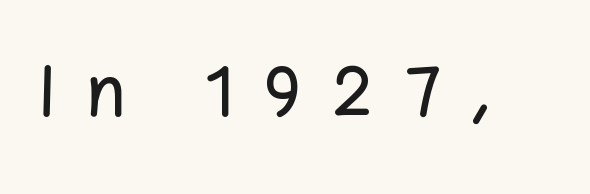
The image shows 69 px sans-serif type, upright; set unusually wide letter spacing (+0.45 em), not underlined; low stroke contrast and a medium x-height.
